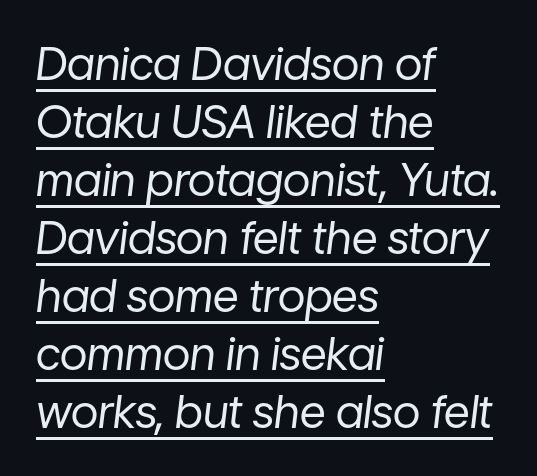
Q: Is the text bold? A: No.
Q: Is the text italic (slanted)? A: Yes, it leans right by about 7 degrees.
Q: Is the text underlined? A: Yes.
Q: How is the paragraph aligned? A: Left-aligned.
Q: Is the spacing between letters normal or unusually wide? A: Normal.
Q: Is the spacing between lines tight, normal or loose? A: Normal.
Q: Width (condensed, normal, or wide)? A: Normal.
Q: Stroke contrast? A: Low.
Q: x-height? A: Medium.
Q: Monospaced? A: No.
